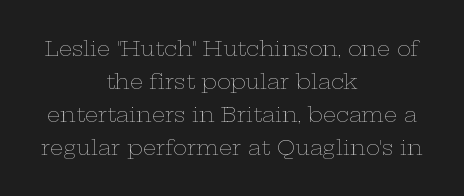
The letters stand straight up with perfectly vertical stems. Honestly, there is no underline to notice here at all. Nobody touched the tracking dial on this one. No letter is thick-stroked: the sample isn't bold. Neither beginnings nor endings align; midpoints do.
